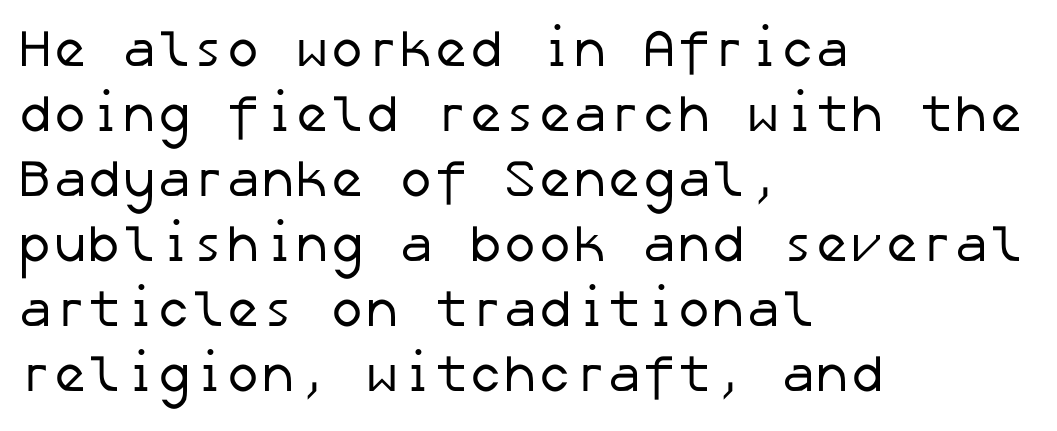
Students, observe: this is what conventionally led text looks like. Weight class: somewhere from thin through regular. The passage shown has conventional tracking throughout. This sample is left-justified, so line endings fall wherever the words run out.
